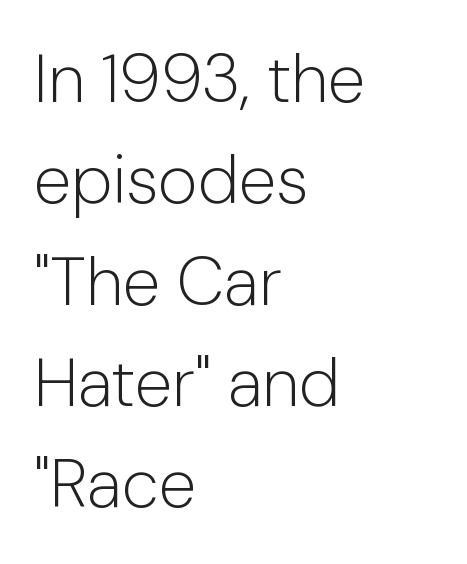
{"serif": "no", "italic": "no", "bold": "no", "weight": "light", "width": "normal", "stroke_contrast": "low", "x_height": "medium", "monospaced": "no", "underline": "no", "align": "left", "line_spacing": "normal", "line_spacing_ratio": 1.49, "letter_spacing": "normal", "letter_spacing_em": 0.0, "glyph_px": 68}
